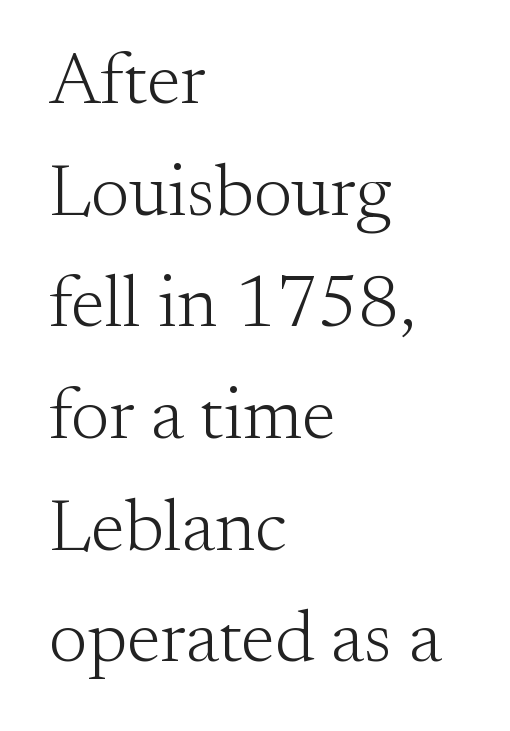
The image shows 73 px light serif type, upright; set left-aligned, normal line spacing (1.53x), normal letter spacing, not underlined; medium stroke contrast and a small x-height.
